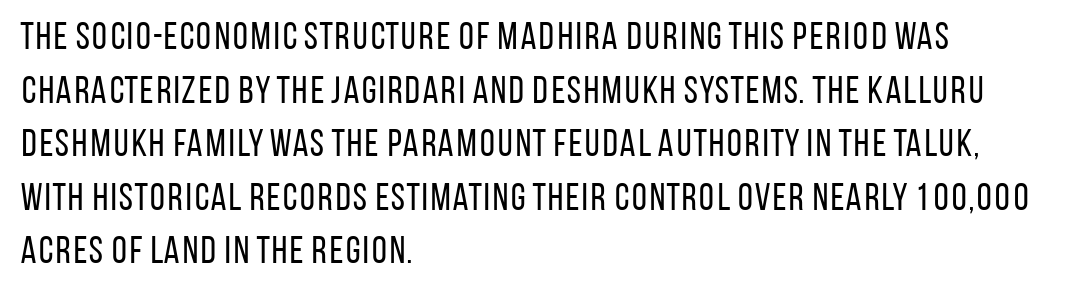
{"serif": "no", "italic": "no", "bold": "no", "weight": "regular", "width": "condensed", "stroke_contrast": "low", "x_height": "large", "monospaced": "no", "underline": "no", "align": "left", "line_spacing": "normal", "line_spacing_ratio": 1.41, "letter_spacing": "normal", "letter_spacing_em": 0.0, "glyph_px": 38}
